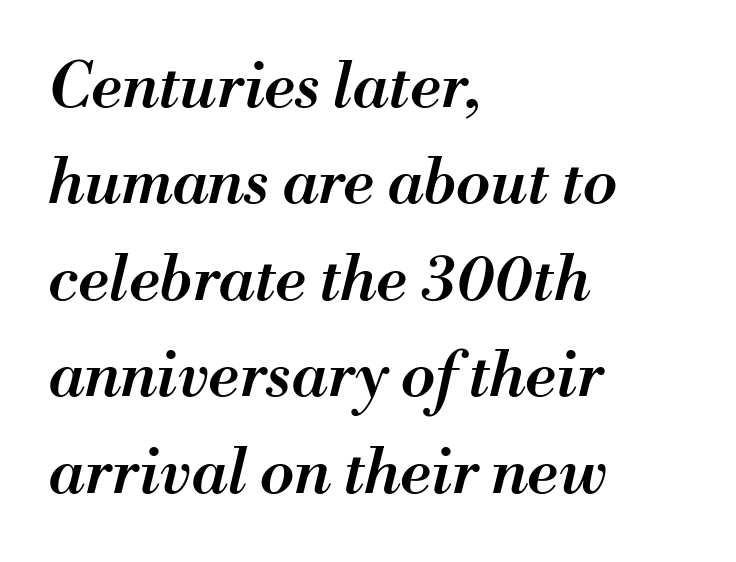
Rendered with sloped, italic letterforms. The letters advance in unequal steps, a hallmark of proportional type. These lines sit exactly where default settings would place them. Compared with typical body copy, the letter spacing here is the same. Bare-footed words on every line. These lines carry some extra weight — a demibold, not a full bold.
